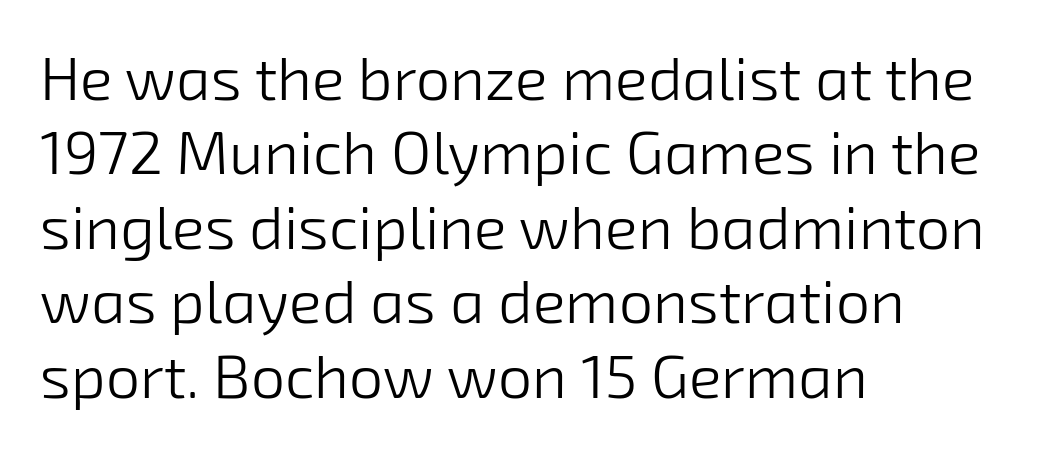
{"serif": "no", "bold": "no", "weight": "light", "width": "normal", "stroke_contrast": "low", "x_height": "medium", "monospaced": "no", "underline": "no", "align": "left", "line_spacing_ratio": 1.22, "letter_spacing": "normal", "letter_spacing_em": 0.0, "glyph_px": 61}
